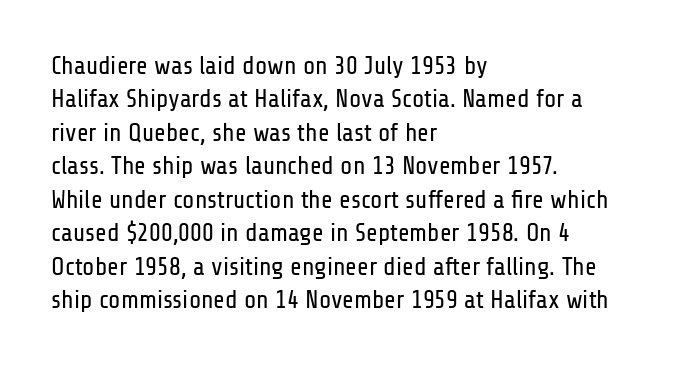
{"italic": "no", "bold": "no", "underline": "no", "align": "left", "line_spacing": "normal", "line_spacing_ratio": 1.34, "letter_spacing": "normal", "letter_spacing_em": 0.0, "glyph_px": 25}
